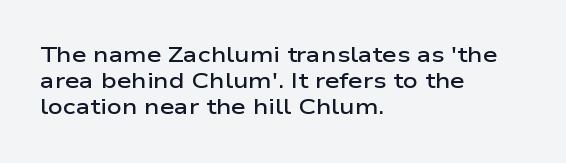
{"italic": "no", "bold": "semi", "underline": "no", "align": "left", "line_spacing_ratio": 1.24, "letter_spacing": "normal", "letter_spacing_em": 0.0, "glyph_px": 21}
